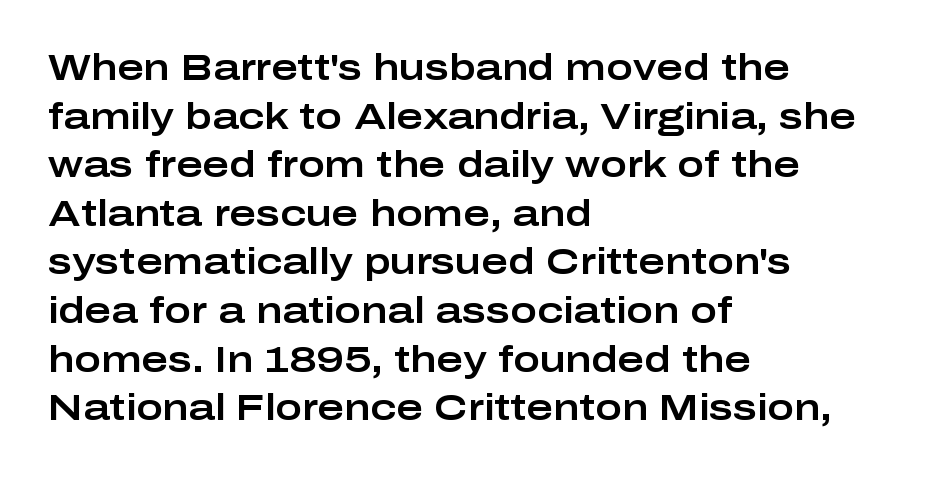
The image shows 36 px wide sans-serif type, upright; set left-aligned, normal line spacing (1.35x), normal letter spacing, not underlined; low stroke contrast and a medium x-height.
